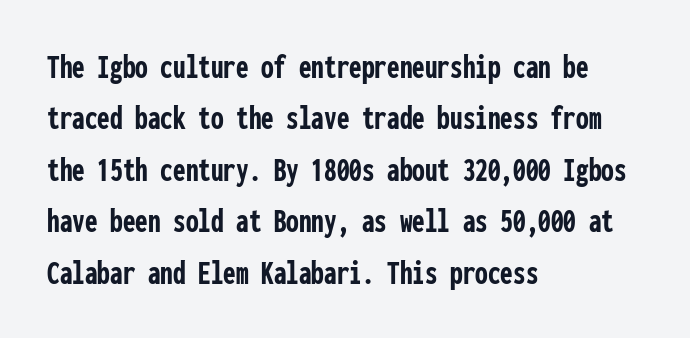
Q: Is the text bold? A: Yes.
Q: Is the text italic (slanted)? A: No, it is upright.
Q: Is the typeface a serif or a sans-serif typeface? A: Sans-serif.
Q: Is the text underlined? A: No.
Q: How is the paragraph aligned? A: Left-aligned.
Q: Is the spacing between letters normal or unusually wide? A: Normal.
Q: Is the spacing between lines tight, normal or loose? A: Normal.
Q: Width (condensed, normal, or wide)? A: Condensed.
Q: Stroke contrast? A: Low.
Q: x-height? A: Medium.
Q: Monospaced? A: Yes.
